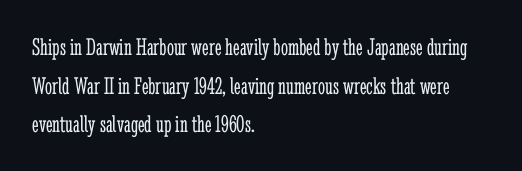
{"italic": "no", "bold": "no", "underline": "no", "align": "left", "line_spacing": "normal", "line_spacing_ratio": 1.55, "letter_spacing": "normal", "letter_spacing_em": 0.0, "glyph_px": 25}
